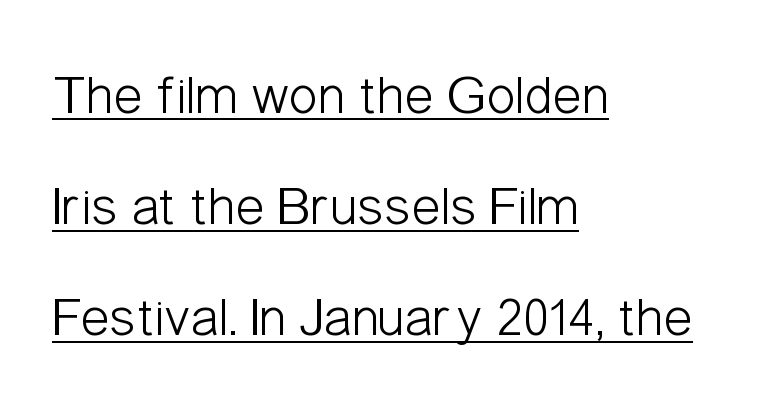
Q: Is the text bold? A: No.
Q: Is the text italic (slanted)? A: No, it is upright.
Q: Is the typeface a serif or a sans-serif typeface? A: Sans-serif.
Q: Is the text underlined? A: Yes.
Q: How is the paragraph aligned? A: Left-aligned.
Q: Is the spacing between letters normal or unusually wide? A: Normal.
Q: Is the spacing between lines tight, normal or loose? A: Loose.
Q: Width (condensed, normal, or wide)? A: Condensed.
Q: Stroke contrast? A: Low.
Q: x-height? A: Medium.
Q: Monospaced? A: No.
